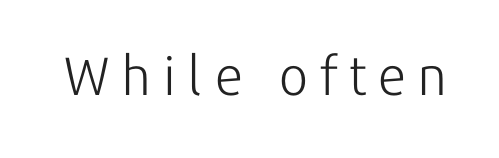
Q: Is the text bold? A: No.
Q: Is the text italic (slanted)? A: No, it is upright.
Q: Is the typeface a serif or a sans-serif typeface? A: Sans-serif.
Q: Is the text underlined? A: No.
Q: Is the spacing between letters normal or unusually wide? A: Unusually wide.
Q: Width (condensed, normal, or wide)? A: Normal.
Q: Stroke contrast? A: Low.
Q: x-height? A: Medium.
Q: Monospaced? A: No.
